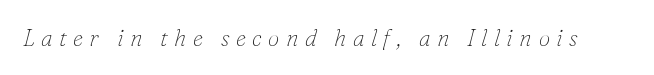
The image shows 23 px text type, italic (leaning right); set unusually wide letter spacing (+0.28 em), not underlined.
